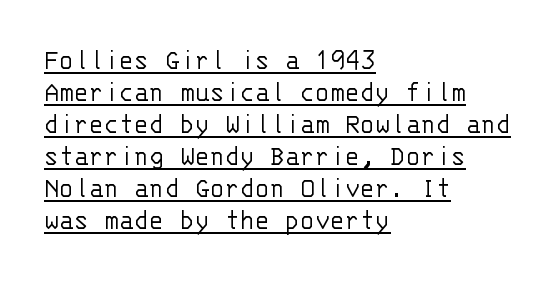
Q: Is the text bold? A: No.
Q: Is the text italic (slanted)? A: No, it is upright.
Q: Is the typeface a serif or a sans-serif typeface? A: Sans-serif.
Q: Is the text underlined? A: Yes.
Q: How is the paragraph aligned? A: Left-aligned.
Q: Is the spacing between letters normal or unusually wide? A: Normal.
Q: Is the spacing between lines tight, normal or loose? A: Tight.
Q: Width (condensed, normal, or wide)? A: Normal.
Q: Stroke contrast? A: Low.
Q: x-height? A: Large.
Q: Monospaced? A: Yes.
